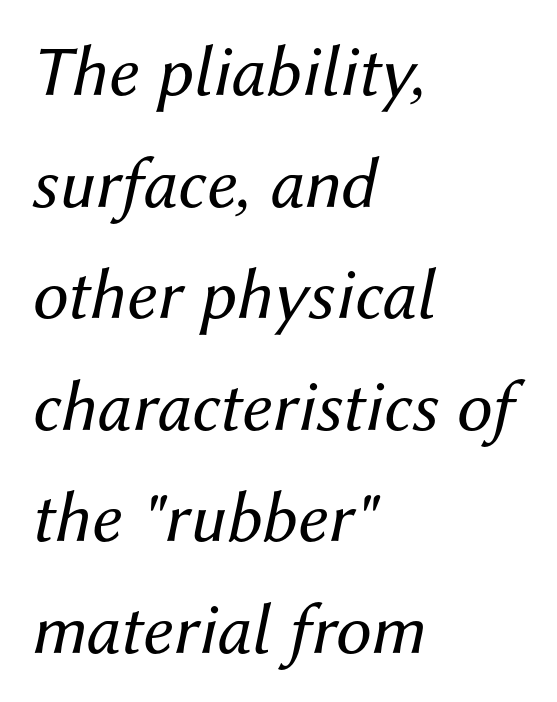
{"italic": "yes", "lean": "right", "slant_degrees": 12, "bold": "no", "weight": "regular", "width": "normal", "stroke_contrast": "medium", "x_height": "medium", "monospaced": "no", "underline": "no", "align": "left", "line_spacing": "normal", "line_spacing_ratio": 1.55, "letter_spacing": "normal", "letter_spacing_em": 0.0, "glyph_px": 72}
